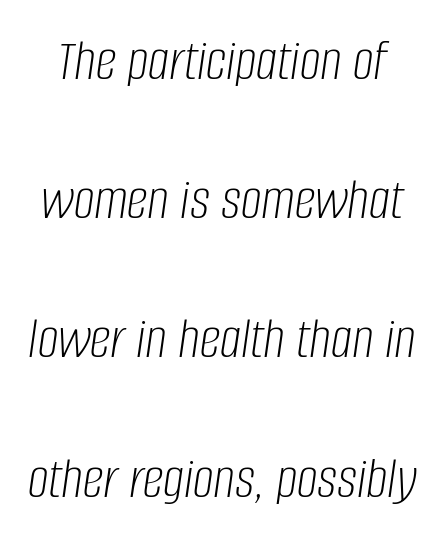
{"italic": "yes", "lean": "right", "slant_degrees": 8, "bold": "no", "weight": "light", "width": "condensed", "stroke_contrast": "low", "x_height": "large", "monospaced": "no", "underline": "no", "line_spacing": "loose", "line_spacing_ratio": 2.36, "letter_spacing": "normal", "letter_spacing_em": 0.0, "glyph_px": 59}
